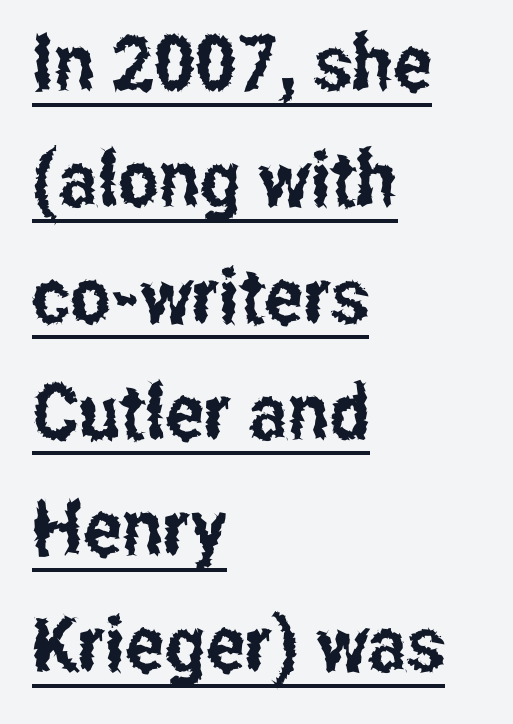
Check the space under the baseline: a stroke is drawn there. Standard letterfit; no display-style spreading of the glyphs. Interline gaps are of average width in this sample. Regarding serifs, this sample does without them.
